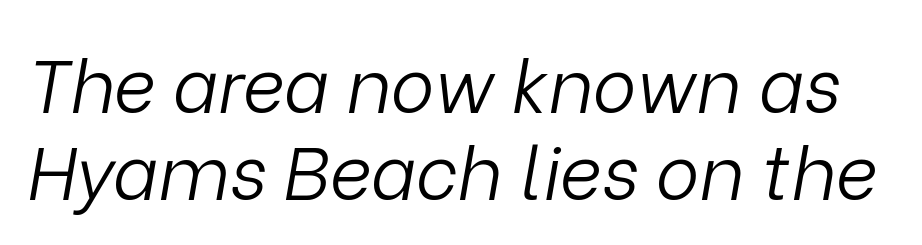
Q: Is the text bold? A: No.
Q: Is the text italic (slanted)? A: Yes, it leans right by about 9 degrees.
Q: Is the text underlined? A: No.
Q: Is the spacing between letters normal or unusually wide? A: Normal.
Q: Width (condensed, normal, or wide)? A: Normal.
Q: Stroke contrast? A: Low.
Q: x-height? A: Medium.
Q: Monospaced? A: No.
